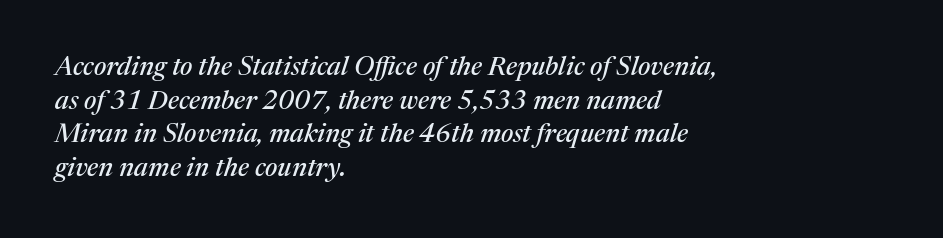
{"italic": "yes", "lean": "right", "slant_degrees": 17, "underline": "no", "align": "left", "line_spacing": "normal", "line_spacing_ratio": 1.29, "letter_spacing": "normal", "letter_spacing_em": 0.0, "glyph_px": 26}
